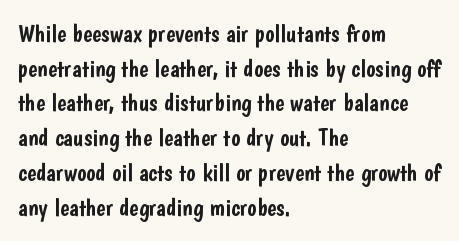
{"italic": "no", "underline": "no", "align": "left", "line_spacing": "normal", "line_spacing_ratio": 1.39, "letter_spacing": "normal", "letter_spacing_em": 0.0, "glyph_px": 25}
